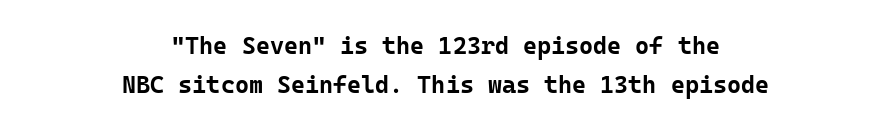
The whitespace from short lines is split evenly between both sides. Its strokes are broad and dark, the hallmark of bold type. The rows are spaced the way most documents space them. The lettering holds an erect, upright posture throughout.
